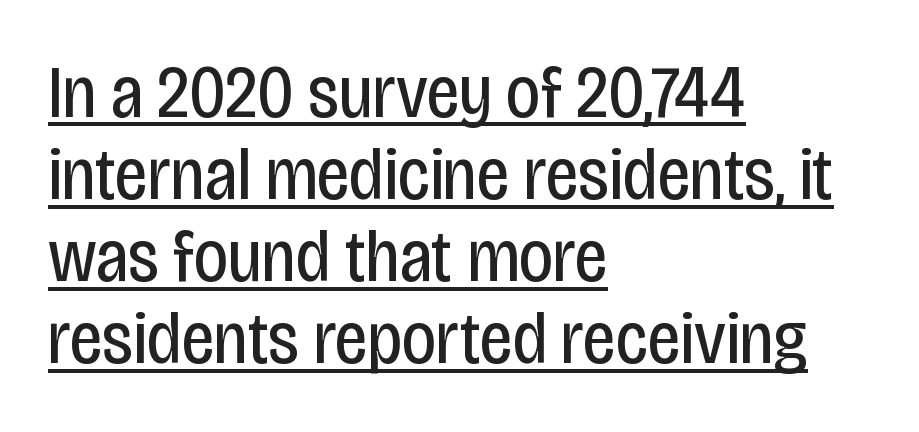
Q: Is the text bold? A: No.
Q: Is the text italic (slanted)? A: No, it is upright.
Q: Is the typeface a serif or a sans-serif typeface? A: Sans-serif.
Q: Is the text underlined? A: Yes.
Q: How is the paragraph aligned? A: Left-aligned.
Q: Is the spacing between letters normal or unusually wide? A: Normal.
Q: Is the spacing between lines tight, normal or loose? A: Tight.
Q: Width (condensed, normal, or wide)? A: Condensed.
Q: Stroke contrast? A: Low.
Q: x-height? A: Large.
Q: Monospaced? A: No.
